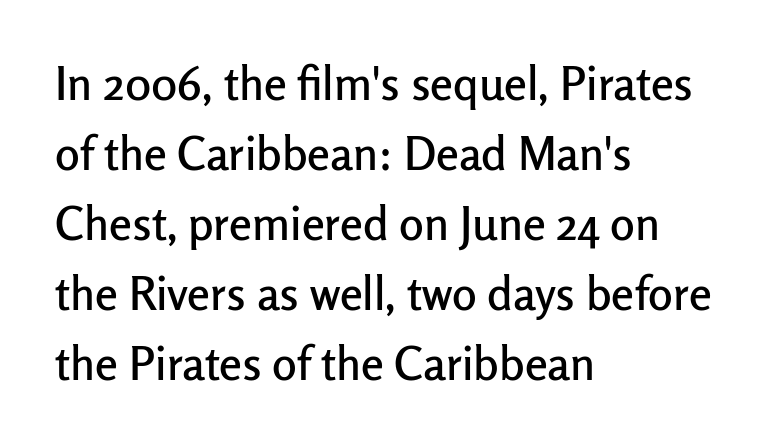
Q: Is the text italic (slanted)? A: No, it is upright.
Q: Is the typeface a serif or a sans-serif typeface? A: Sans-serif.
Q: Is the text underlined? A: No.
Q: How is the paragraph aligned? A: Left-aligned.
Q: Is the spacing between letters normal or unusually wide? A: Normal.
Q: Is the spacing between lines tight, normal or loose? A: Normal.
Q: Width (condensed, normal, or wide)? A: Normal.
Q: Stroke contrast? A: Low.
Q: x-height? A: Medium.
Q: Monospaced? A: No.
